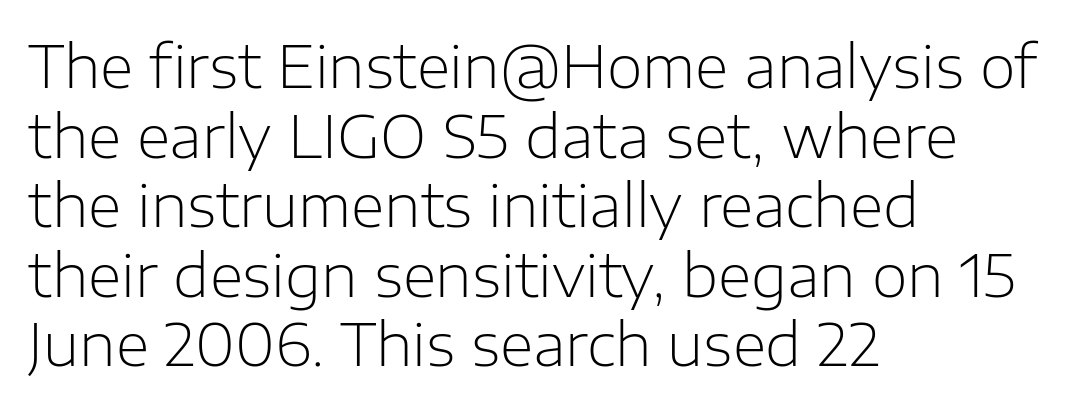
{"serif": "no", "italic": "no", "bold": "no", "weight": "light", "width": "normal", "stroke_contrast": "low", "x_height": "medium", "monospaced": "no", "underline": "no", "align": "left", "line_spacing_ratio": 1.2, "letter_spacing": "normal", "letter_spacing_em": 0.0, "glyph_px": 58}
